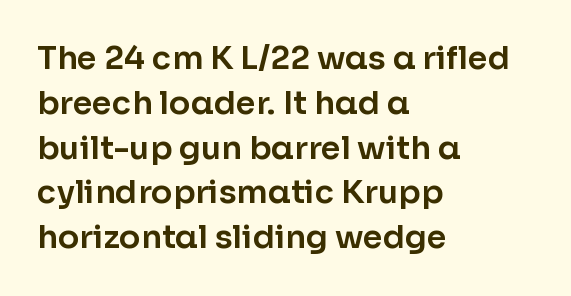
Q: Is the text italic (slanted)? A: No, it is upright.
Q: Is the typeface a serif or a sans-serif typeface? A: Sans-serif.
Q: Is the text underlined? A: No.
Q: How is the paragraph aligned? A: Left-aligned.
Q: Is the spacing between letters normal or unusually wide? A: Normal.
Q: Is the spacing between lines tight, normal or loose? A: Normal.
Q: Width (condensed, normal, or wide)? A: Normal.
Q: Stroke contrast? A: Low.
Q: x-height? A: Medium.
Q: Monospaced? A: No.
